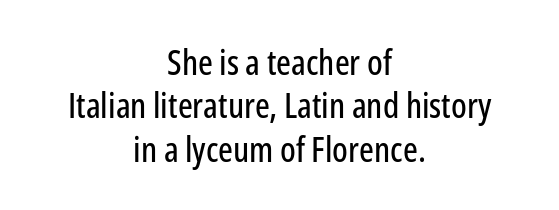
{"serif": "no", "italic": "no", "width": "condensed", "stroke_contrast": "low", "x_height": "medium", "monospaced": "no", "underline": "no", "align": "center", "line_spacing_ratio": 1.24, "letter_spacing": "normal", "letter_spacing_em": 0.0, "glyph_px": 35}
